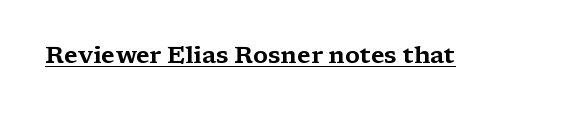
{"italic": "no", "underline": "yes", "letter_spacing": "normal", "letter_spacing_em": 0.0, "glyph_px": 24}
